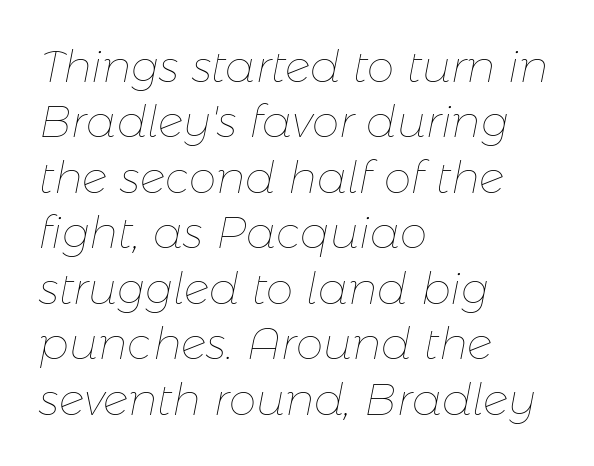
The rendering applies a slant to the glyphs. Caption: standard tracking, unaltered. Caption: multi-line text, flush left, ragged right. How would I describe the line gaps? Plain and ordinary.
